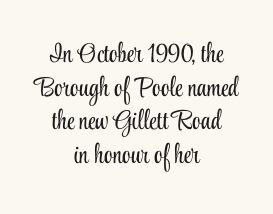
{"bold": "no", "underline": "no", "align": "center", "line_spacing": "normal", "line_spacing_ratio": 1.25, "letter_spacing": "normal", "letter_spacing_em": 0.0, "glyph_px": 27}
